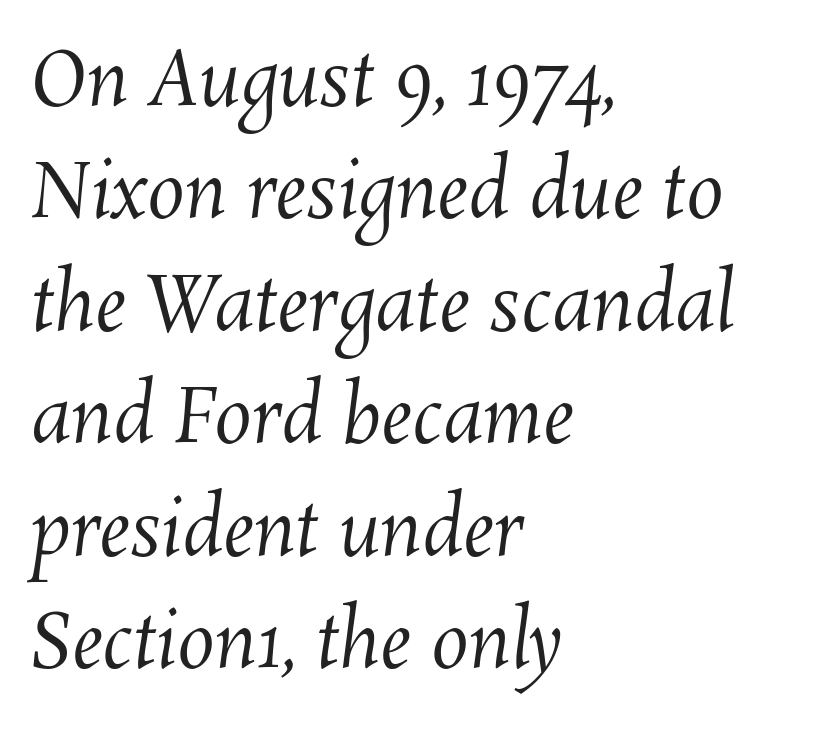
{"bold": "no", "weight": "regular", "width": "normal", "stroke_contrast": "medium", "x_height": "medium", "monospaced": "no", "underline": "no", "align": "left", "line_spacing": "normal", "line_spacing_ratio": 1.5, "letter_spacing": "normal", "letter_spacing_em": 0.0, "glyph_px": 75}
